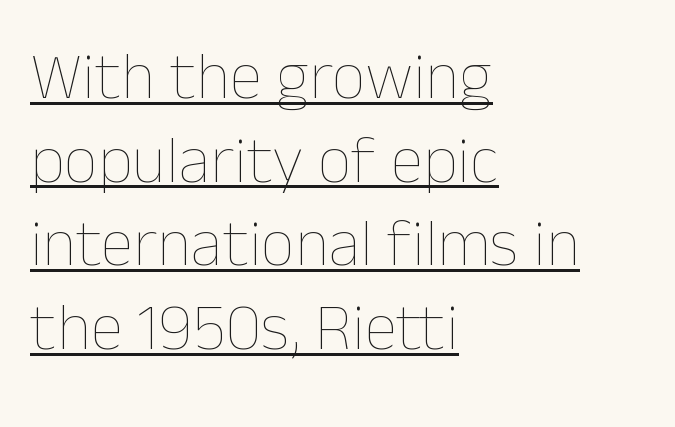
{"italic": "no", "bold": "no", "weight": "thin", "width": "normal", "stroke_contrast": "low", "x_height": "medium", "monospaced": "no", "underline": "yes", "align": "left", "line_spacing": "normal", "line_spacing_ratio": 1.25, "letter_spacing": "normal", "letter_spacing_em": 0.0, "glyph_px": 67}
